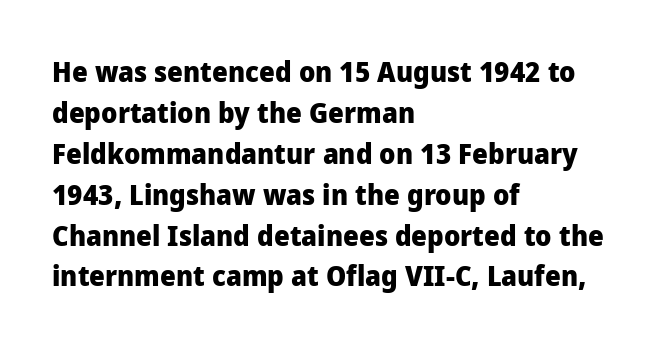
{"serif": "no", "italic": "no", "bold": "yes", "weight": "heavy", "width": "normal", "stroke_contrast": "low", "x_height": "medium", "monospaced": "no", "underline": "no", "align": "left", "line_spacing": "normal", "line_spacing_ratio": 1.46, "letter_spacing": "normal", "letter_spacing_em": 0.0, "glyph_px": 28}
